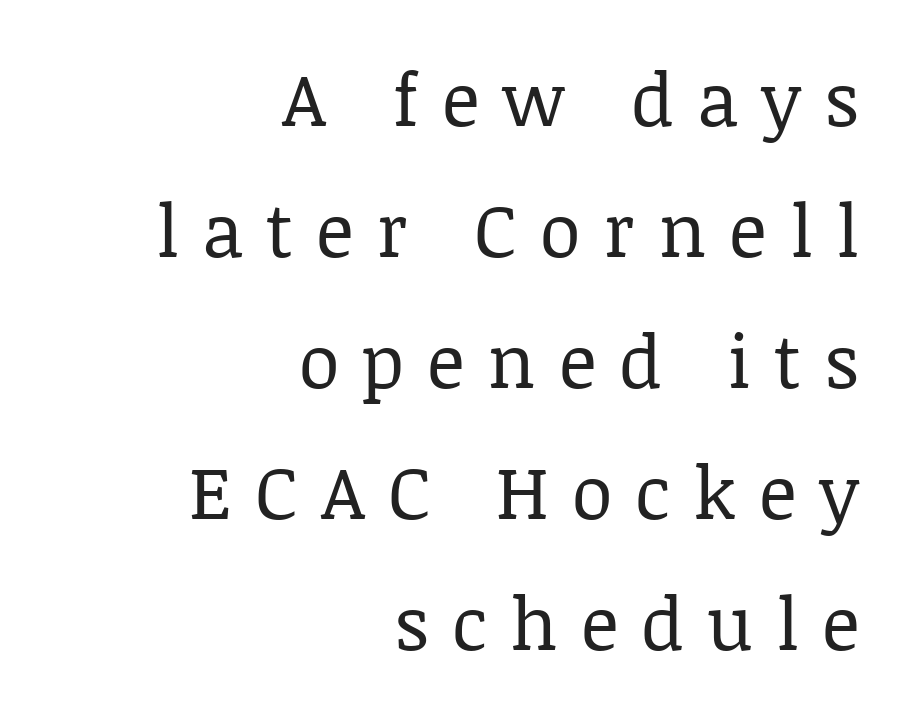
The image shows 74 px regular-weight serif type, upright; set right-aligned, line spacing 1.77x, unusually wide letter spacing (+0.31 em), not underlined; low stroke contrast and a large x-height.
